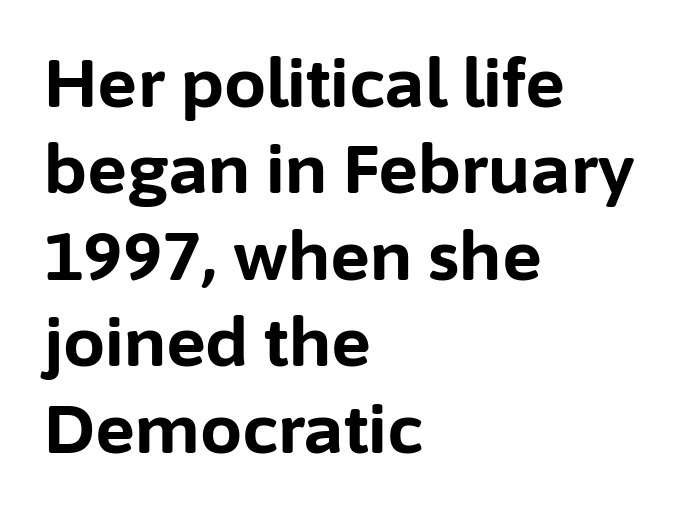
{"serif": "no", "italic": "no", "bold": "yes", "weight": "bold", "width": "normal", "stroke_contrast": "low", "x_height": "medium", "monospaced": "no", "underline": "no", "align": "left", "line_spacing": "normal", "line_spacing_ratio": 1.29, "letter_spacing": "normal", "letter_spacing_em": 0.0, "glyph_px": 67}
